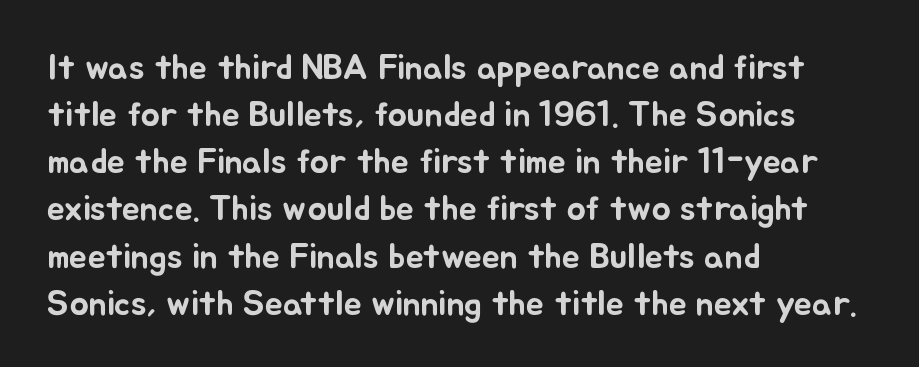
The image shows 36 px text type, upright; set left-aligned, normal line spacing (1.31x), normal letter spacing, not underlined; low stroke contrast and a small x-height.
